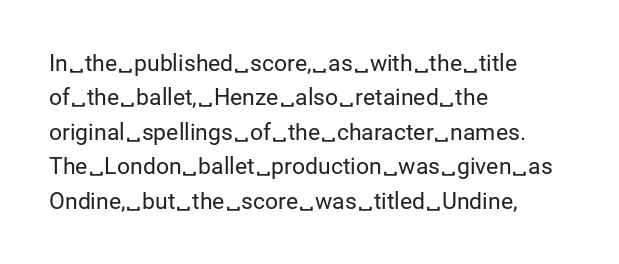
{"italic": "no", "bold": "no", "underline": "no", "align": "left", "line_spacing": "normal", "line_spacing_ratio": 1.5, "letter_spacing": "normal", "letter_spacing_em": 0.0, "glyph_px": 23}
